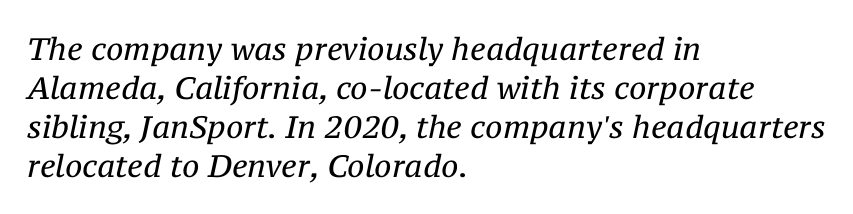
The characters display serif detailing at their extremities. Observe the ordinary spacing: letters are neighbours, not strangers. The rendering uses natural spacing where letterforms have individual widths. Bold? No — there's no thickening of the strokes. Unmarked baselines from the first word to the last.
